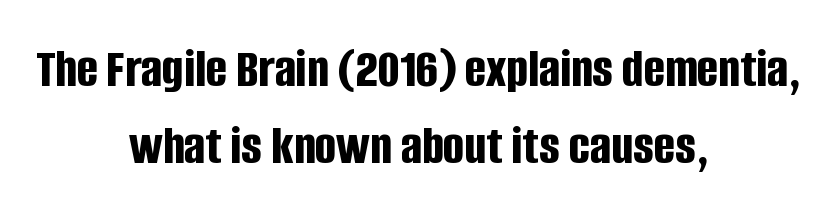
Q: Is the text bold? A: Yes.
Q: Is the text italic (slanted)? A: No, it is upright.
Q: Is the typeface a serif or a sans-serif typeface? A: Sans-serif.
Q: Is the text underlined? A: No.
Q: How is the paragraph aligned? A: Centered.
Q: Is the spacing between letters normal or unusually wide? A: Normal.
Q: Is the spacing between lines tight, normal or loose? A: Normal.
Q: Width (condensed, normal, or wide)? A: Condensed.
Q: Stroke contrast? A: Low.
Q: x-height? A: Large.
Q: Monospaced? A: No.
